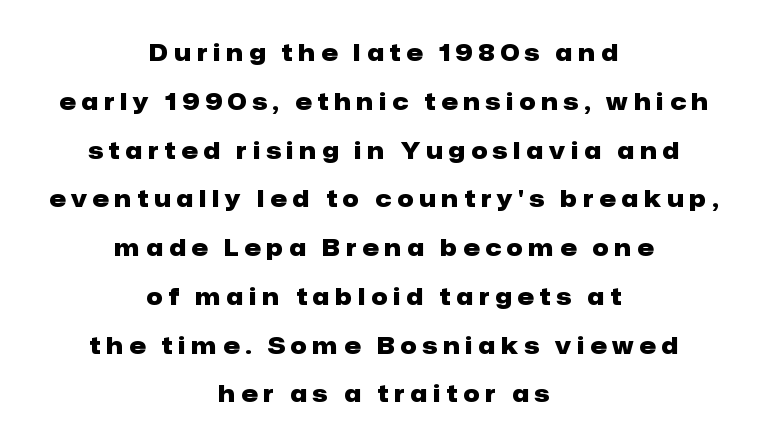
Italic: no, the glyphs are upright roman. What stands out about the letter spacing? Its width — letters are far apart. The specimen omits any rule beneath the text block's lines. The vertical gap from one line to the next is large. Compared with a flush-left layout, this one balances lines on the center instead. The characters look thick and weighty, a clear bold.
